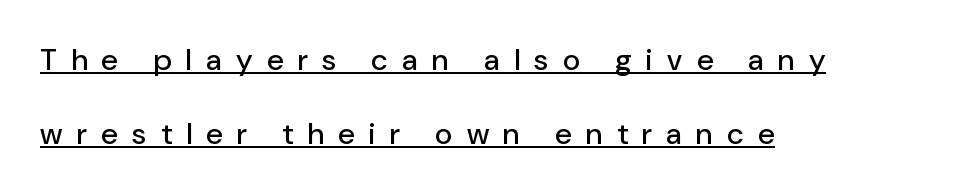
Honestly, the letter spacing is so wide it's the main thing you notice. Loosely led — the rows are spread out. Spacing verdict: proportional, widths tailored to each character. In CSS terms this would be text-align: left.
